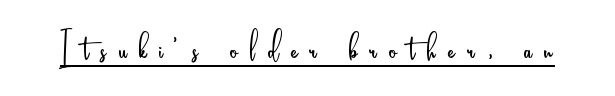
Q: Is the text bold? A: No.
Q: Is the typeface a serif or a sans-serif typeface? A: Sans-serif.
Q: Is the text underlined? A: Yes.
Q: Is the spacing between letters normal or unusually wide? A: Unusually wide.
Q: Width (condensed, normal, or wide)? A: Condensed.
Q: Stroke contrast? A: Low.
Q: x-height? A: Small.
Q: Monospaced? A: No.
